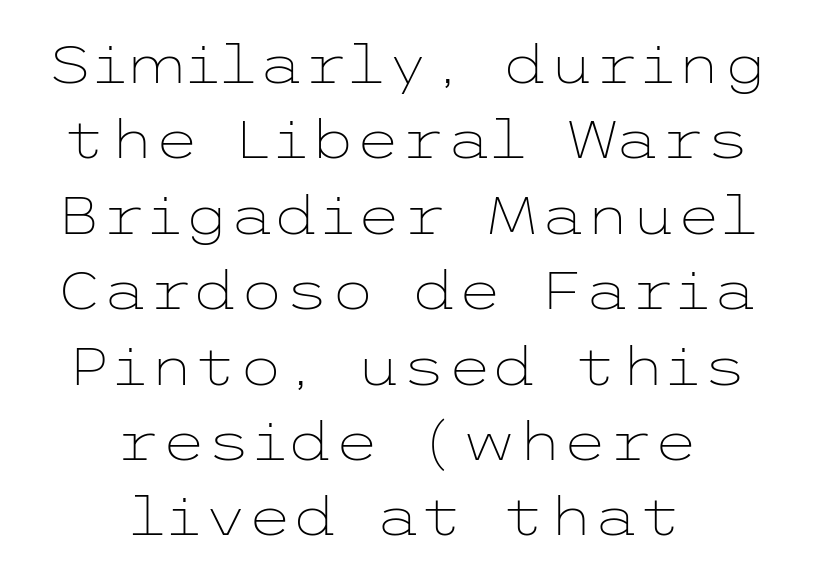
The rendering uses a moderate line-height, typical for paragraphs. The weight would be labelled regular, book, light, or lighter still. The setting favours the middle, as headings and verse often do. The horizontal fit of the characters is conventional and even. The baseline area is clear. Does the lettering tilt? It doesn't — this is upright.
